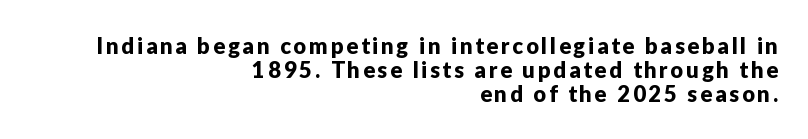
The text block is weighted toward the right margin, trailing off unevenly leftward. The space directly below the letters is spotless. You could barely slide anything between these rows. A roman cut, with each character standing at attention.
